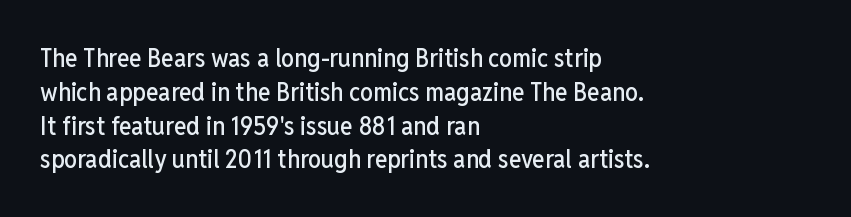
The image shows 26 px text type, upright; set left-aligned, normal line spacing (1.3x), normal letter spacing, not underlined.
